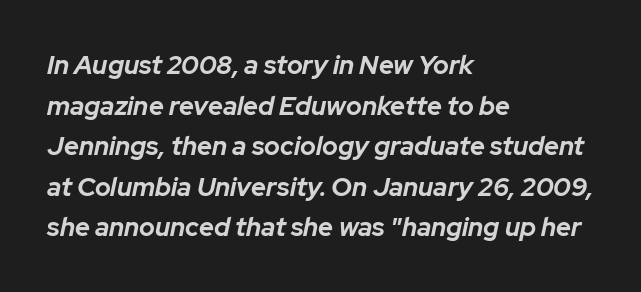
{"italic": "yes", "lean": "right", "slant_degrees": 12, "bold": "yes", "underline": "no", "align": "left", "line_spacing": "normal", "line_spacing_ratio": 1.56, "letter_spacing": "normal", "letter_spacing_em": 0.0, "glyph_px": 26}
